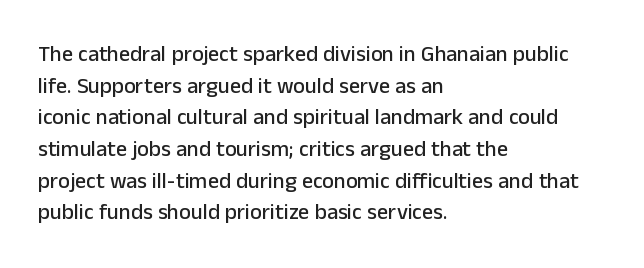
The image shows 22 px text type, upright; set left-aligned, normal line spacing (1.44x), normal letter spacing, not underlined.
